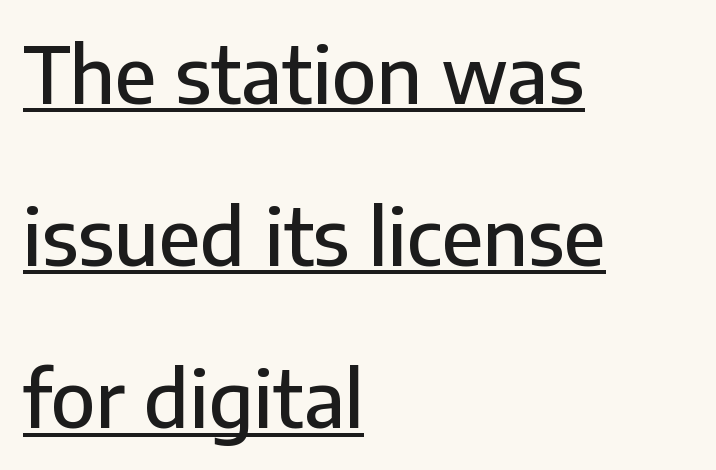
Q: Is the text italic (slanted)? A: No, it is upright.
Q: Is the typeface a serif or a sans-serif typeface? A: Sans-serif.
Q: Is the text underlined? A: Yes.
Q: How is the paragraph aligned? A: Left-aligned.
Q: Is the spacing between letters normal or unusually wide? A: Normal.
Q: Is the spacing between lines tight, normal or loose? A: Loose.
Q: Width (condensed, normal, or wide)? A: Normal.
Q: Stroke contrast? A: Low.
Q: x-height? A: Medium.
Q: Monospaced? A: No.
